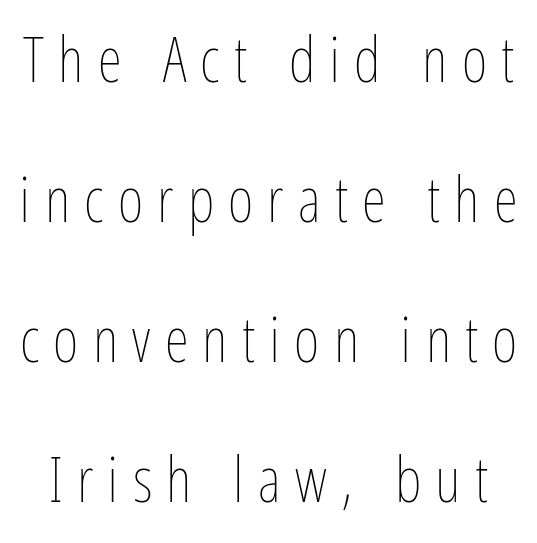
Q: Is the text bold? A: No.
Q: Is the text italic (slanted)? A: No, it is upright.
Q: Is the text underlined? A: No.
Q: Is the spacing between letters normal or unusually wide? A: Unusually wide.
Q: Is the spacing between lines tight, normal or loose? A: Loose.
Q: Width (condensed, normal, or wide)? A: Condensed.
Q: Stroke contrast? A: Low.
Q: x-height? A: Medium.
Q: Monospaced? A: No.
